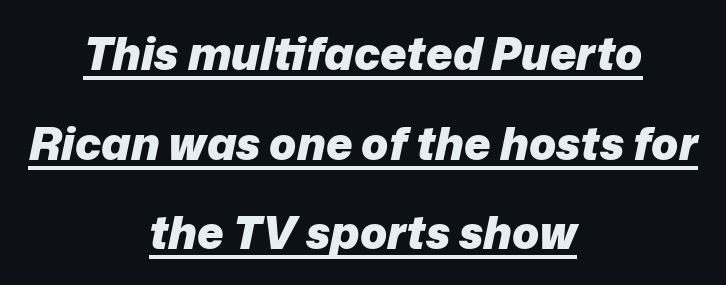
Q: Is the text bold? A: Yes.
Q: Is the text italic (slanted)? A: Yes, it leans right by about 12 degrees.
Q: Is the text underlined? A: Yes.
Q: How is the paragraph aligned? A: Centered.
Q: Is the spacing between letters normal or unusually wide? A: Normal.
Q: Is the spacing between lines tight, normal or loose? A: Loose.
Q: Width (condensed, normal, or wide)? A: Normal.
Q: Stroke contrast? A: Low.
Q: x-height? A: Medium.
Q: Monospaced? A: No.
